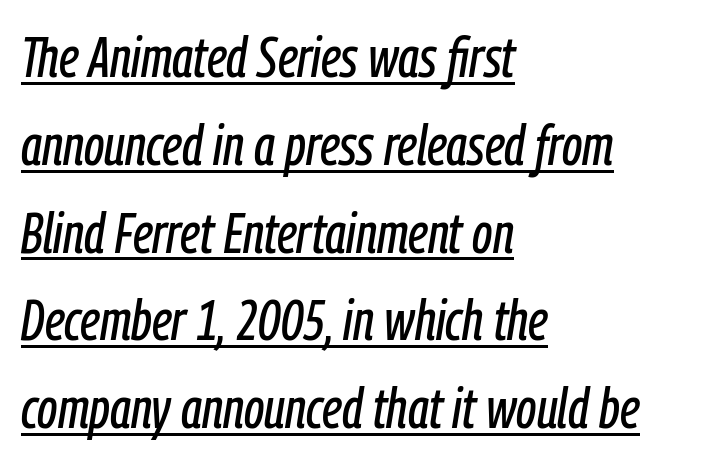
{"italic": "yes", "lean": "right", "slant_degrees": 9, "width": "condensed", "stroke_contrast": "low", "x_height": "medium", "monospaced": "no", "underline": "yes", "align": "left", "line_spacing": "normal", "line_spacing_ratio": 1.54, "letter_spacing": "normal", "letter_spacing_em": 0.0, "glyph_px": 57}
